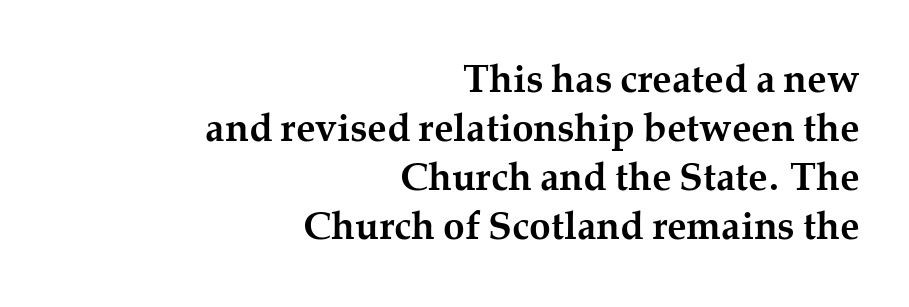
{"serif": "yes", "italic": "no", "bold": "yes", "weight": "semibold", "width": "normal", "stroke_contrast": "medium", "x_height": "medium", "monospaced": "no", "underline": "no", "align": "right", "line_spacing": "normal", "line_spacing_ratio": 1.26, "letter_spacing": "normal", "letter_spacing_em": 0.0, "glyph_px": 39}
